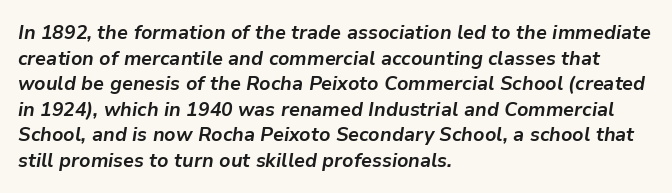
Glance below the letters and you will spot only blank space. How heavy is the stroke? Heavy — this is a bold. This is oblique type, the kind used for emphasis or titles. In terms of letterspacing, this is plain default setting. If you measured baseline to baseline, you'd find a middling distance.
